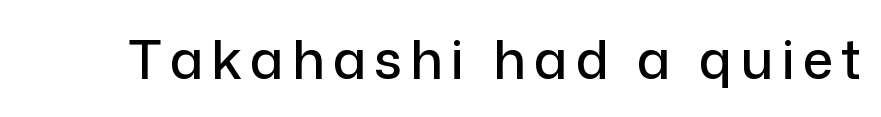
The image shows 54 px sans-serif type, upright; set not underlined; low stroke contrast and a medium x-height.
